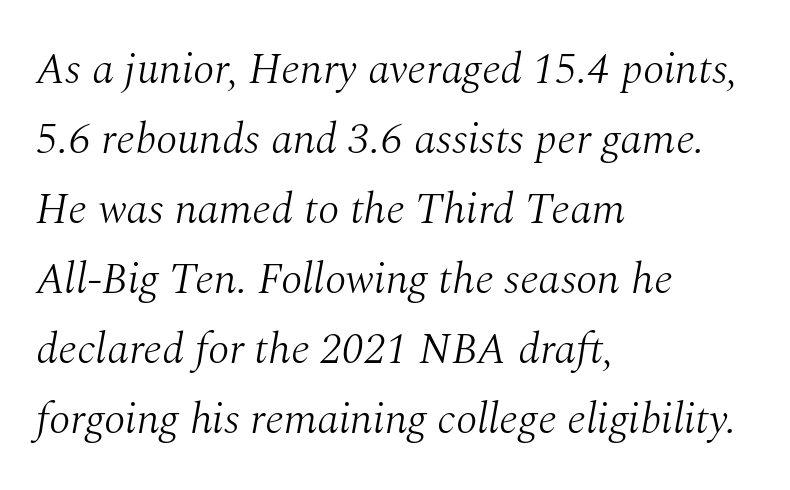
{"serif": "yes", "italic": "yes", "lean": "right", "slant_degrees": 10, "bold": "no", "weight": "light", "width": "normal", "stroke_contrast": "medium", "x_height": "medium", "monospaced": "no", "underline": "no", "align": "left", "line_spacing": "normal", "line_spacing_ratio": 1.59, "letter_spacing": "normal", "letter_spacing_em": 0.0, "glyph_px": 44}
